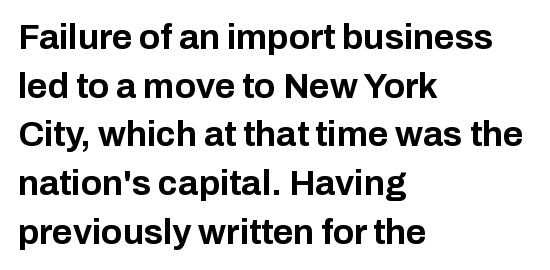
The image shows 35 px bold sans-serif type, upright; set left-aligned, normal line spacing (1.39x), normal letter spacing, not underlined; low stroke contrast and a medium x-height.
